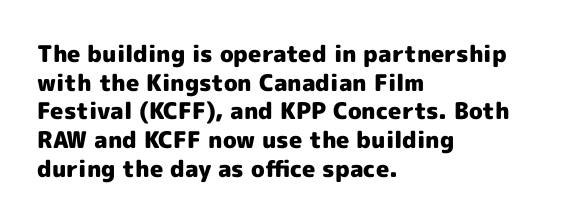
Q: Is the text bold? A: Yes.
Q: Is the text italic (slanted)? A: No, it is upright.
Q: Is the text underlined? A: No.
Q: How is the paragraph aligned? A: Left-aligned.
Q: Is the spacing between letters normal or unusually wide? A: Normal.
Q: Is the spacing between lines tight, normal or loose? A: Normal.
